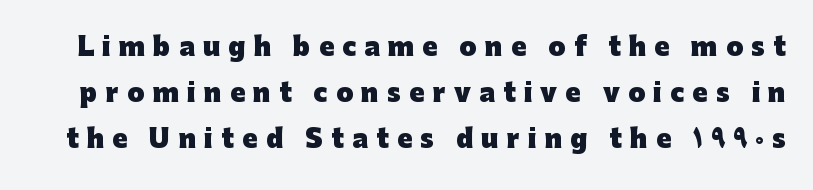
The image shows 25 px bold type, upright; set line spacing 1.84x, unusually wide letter spacing (+0.33 em), not underlined.
